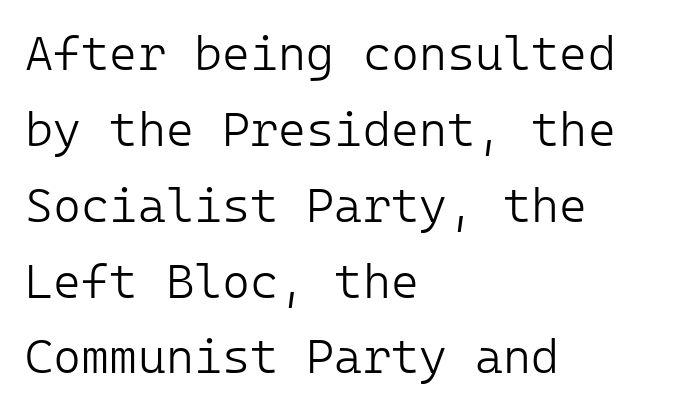
Students, note that the glyphs here touch the page at normal intervals. The strokes are not fattened; the text isn't bold. Posture: upright roman. This sample keeps an unexceptional amount of space between lines. No feet cap the strokes, marking this as sans-serif type. The lines in this sample share a left origin and differ only in where they stop.
